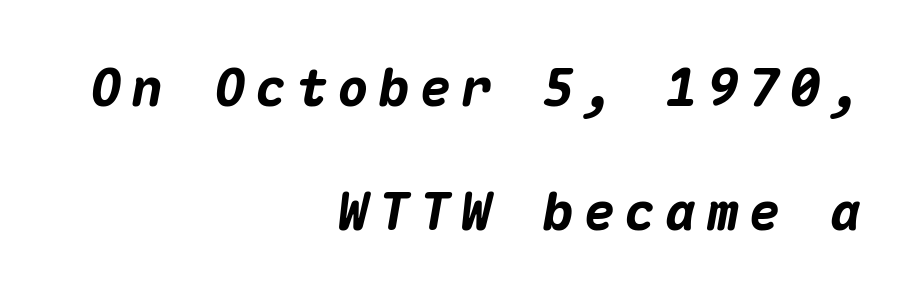
The image shows 52 px heavy type, italic (leaning right), monospaced; set right-aligned, loose line spacing (2.38x), not underlined; medium stroke contrast and a medium x-height.
